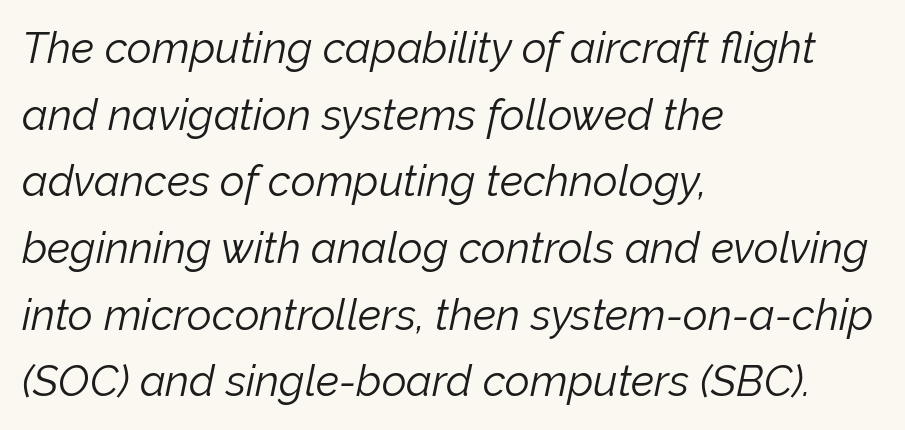
Descenders hang freely into open space. These lines were composed using italics. The rendering anchors every line to the left-hand side. Weight: not bold — regular or lighter.
